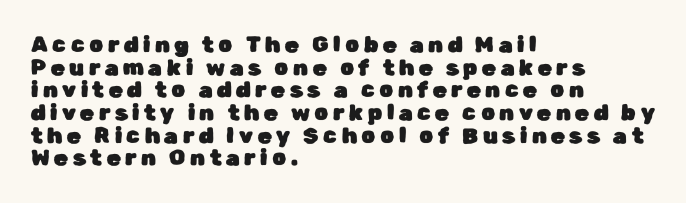
The image shows 22 px text type, upright; set left-aligned, tight line spacing (1.03x), unusually wide letter spacing (+0.21 em), not underlined.
